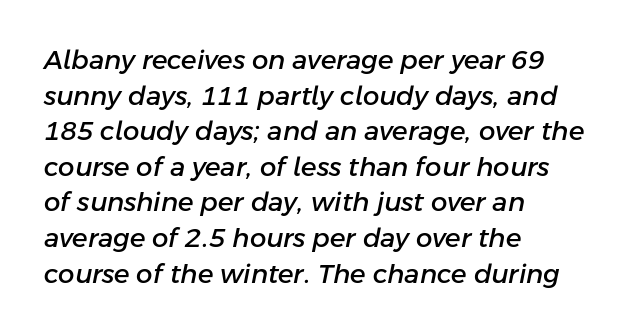
The specimen omits any rule beneath the text block's lines. Yep, that's italic — everything's leaning. Honestly, the letter spacing is just normal — you wouldn't notice it. How would I describe the line gaps? Plain and ordinary. The rendering anchors every line to the left-hand side.
